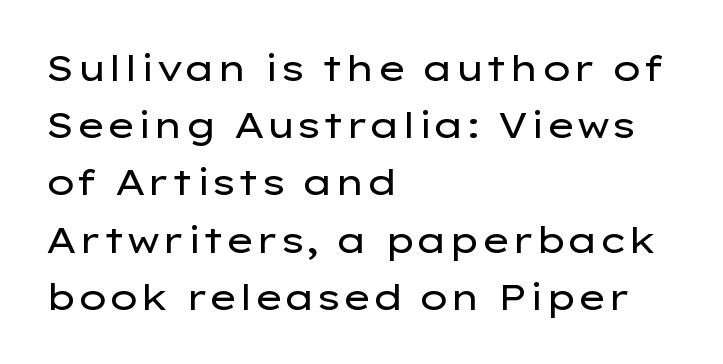
The font's upright variant was chosen for this text. A quiet, ordinary-to-light weight characterises the typeface. Line beginnings align vertically; line endings do not. Just letters on the line, the space beneath them empty. Leading: standard. Each letter keeps its own natural width here, so spacing adapts to shape.
